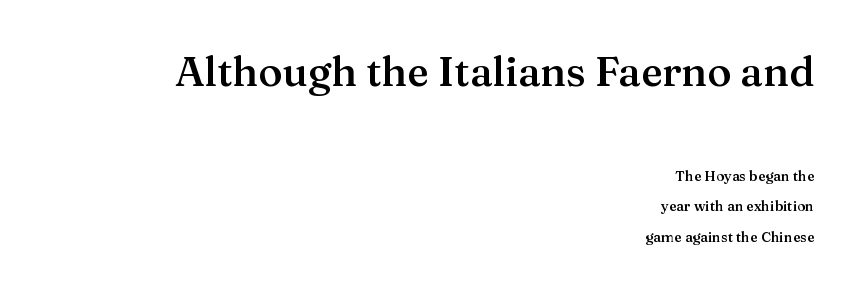
These lines are set flush right with a ragged left edge. No extra tracking has been applied to these lines. Every character sits straight up, as roman type does. Emphasis by weight is partial: semibold. Students, observe: this is what heavily led, spacious text looks like. Varying glyph widths throughout — classic text-font behaviour.
